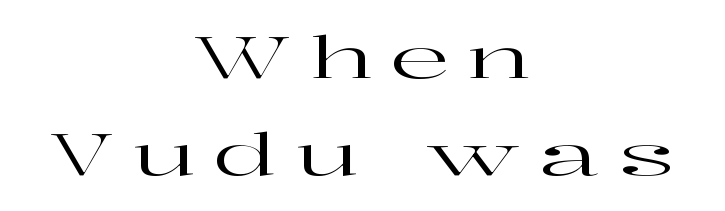
Baseline-to-baseline distance is the conventional proportion of letter height. Students, note that the glyphs here are deliberately spaced far apart. These lines are centered, leaving both edges ragged. The font family rendered here belongs to the serif group. The axis of the letterforms is exactly vertical.
